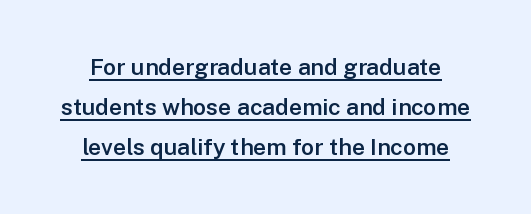
Q: Is the text bold? A: Semi-bold.
Q: Is the text italic (slanted)? A: No, it is upright.
Q: Is the text underlined? A: Yes.
Q: Is the spacing between letters normal or unusually wide? A: Normal.
